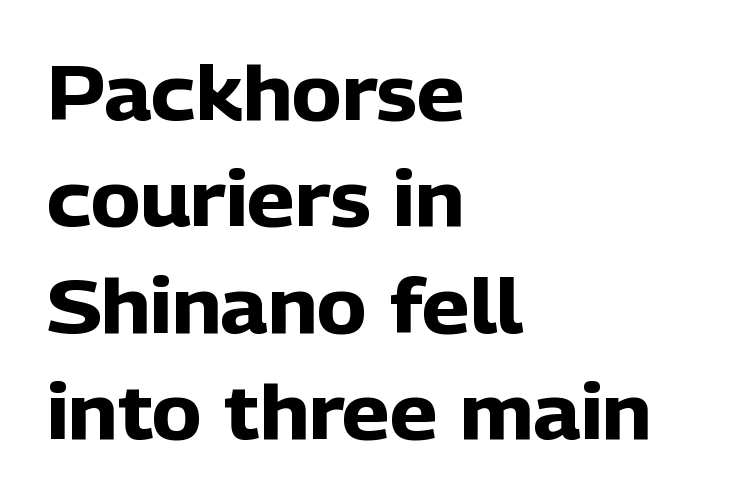
The string is rendered with underlining switched off. Proportional: the letters do not fall into vertical columns. The letters carry no serifs — their stems end cleanly without finishing strokes. Here the glyphs are tracked normally, forming tight word shapes. Horizontally, the lines are justified to the leading edge only. Thick stems and heavy bowls — unmistakably bold.
